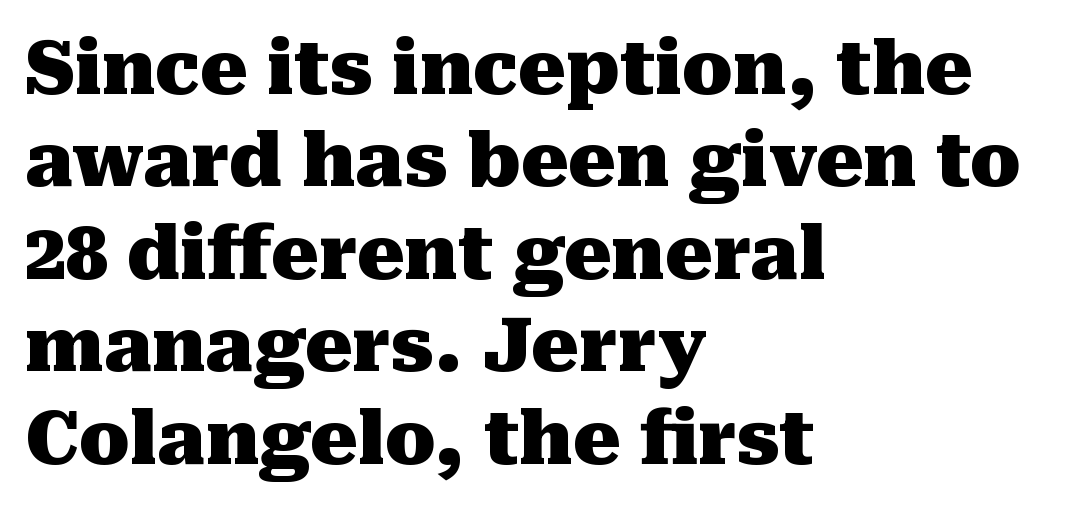
Q: Is the text bold? A: Yes.
Q: Is the text italic (slanted)? A: No, it is upright.
Q: Is the typeface a serif or a sans-serif typeface? A: Serif.
Q: Is the text underlined? A: No.
Q: How is the paragraph aligned? A: Left-aligned.
Q: Is the spacing between letters normal or unusually wide? A: Normal.
Q: Is the spacing between lines tight, normal or loose? A: Normal.
Q: Width (condensed, normal, or wide)? A: Normal.
Q: Stroke contrast? A: Medium.
Q: x-height? A: Medium.
Q: Monospaced? A: No.
